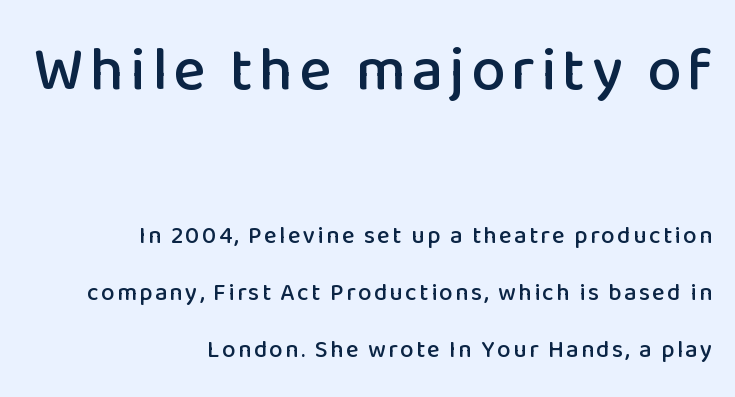
A great deal of white space separates one row of letters from the next. Unlike italic type, these characters show no tilt at all. Layout note: lines flush right. Each letter's strokes conclude bluntly, with no projecting serifs.
